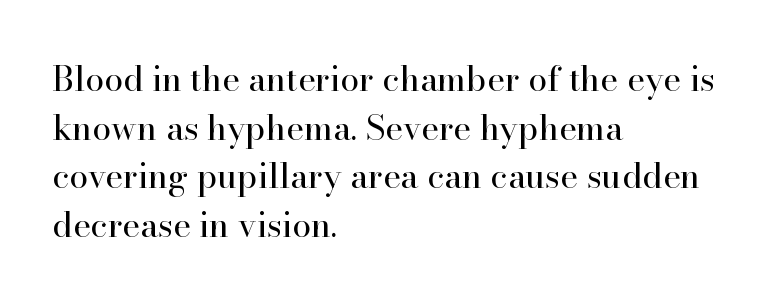
The image shows 34 px regular-weight serif type, upright; set left-aligned, normal line spacing (1.43x), normal letter spacing, not underlined; high stroke contrast and a small x-height.
